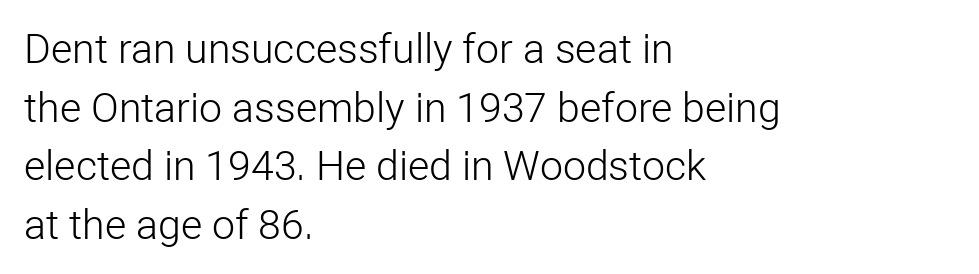
When letters stand straight like this, we call the style roman or upright. A quiet, ordinary-to-light weight characterises the typeface. The designer went with a sans here, leaving each stem footless. How are the letters spaced? Ordinarily, with no added tracking. What's the leading like? Ordinary, nothing unusual.
